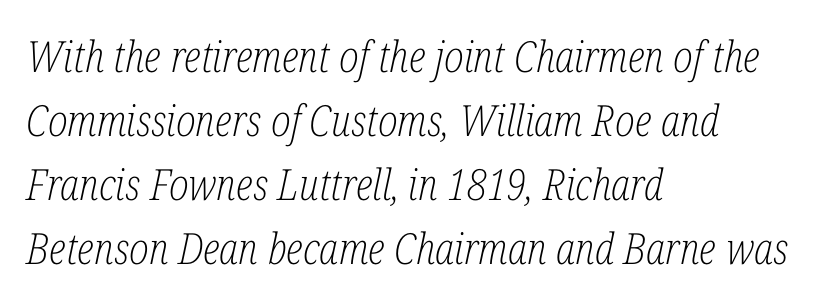
{"serif": "yes", "italic": "yes", "lean": "right", "slant_degrees": 12, "bold": "no", "weight": "light", "width": "condensed", "stroke_contrast": "low", "x_height": "medium", "monospaced": "no", "underline": "no", "align": "left", "line_spacing": "normal", "line_spacing_ratio": 1.49, "letter_spacing": "normal", "letter_spacing_em": 0.0, "glyph_px": 43}
